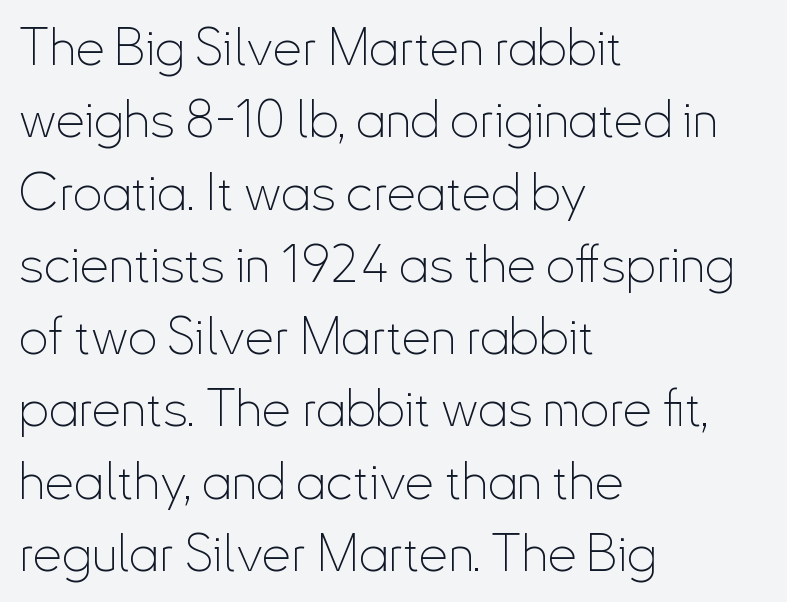
The image shows 52 px thin, condensed sans-serif type, upright; set left-aligned, normal line spacing (1.39x), normal letter spacing, not underlined; low stroke contrast and a small x-height.
